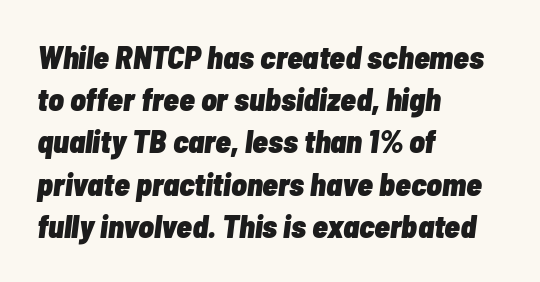
The image shows 32 px heavy, condensed type, italic (leaning right); set left-aligned, normal line spacing (1.32x), normal letter spacing, not underlined; low stroke contrast and a medium x-height.
